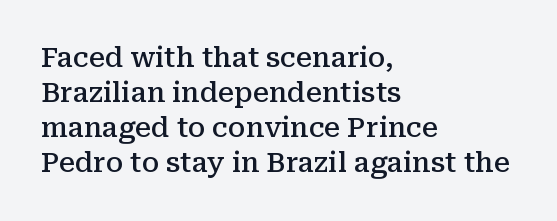
{"italic": "no", "bold": "semi", "underline": "no", "align": "left", "line_spacing": "normal", "line_spacing_ratio": 1.3, "letter_spacing": "normal", "letter_spacing_em": 0.0, "glyph_px": 27}
